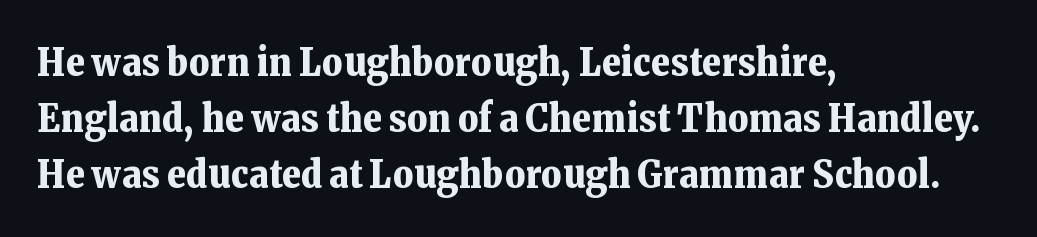
Q: Is the text bold? A: Yes.
Q: Is the text italic (slanted)? A: No, it is upright.
Q: Is the typeface a serif or a sans-serif typeface? A: Serif.
Q: Is the text underlined? A: No.
Q: How is the paragraph aligned? A: Left-aligned.
Q: Is the spacing between letters normal or unusually wide? A: Normal.
Q: Is the spacing between lines tight, normal or loose? A: Normal.
Q: Width (condensed, normal, or wide)? A: Normal.
Q: Stroke contrast? A: Low.
Q: x-height? A: Medium.
Q: Monospaced? A: No.
